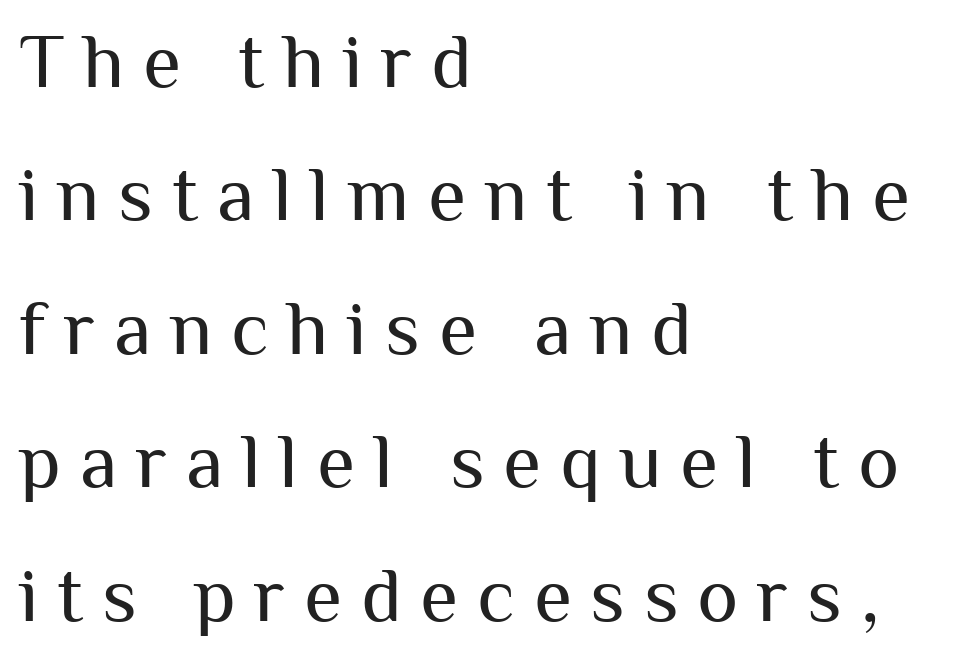
This reads as an unemphasized weight, regular at the heaviest. The letters stand straight up with perfectly vertical stems. Check the space under the baseline: it is left empty. Examine the stroke ends and you'll find no serifs. Compared with typical body copy, the letter spacing here is much looser. Is the block centered? No — it sits flush against the left margin.
